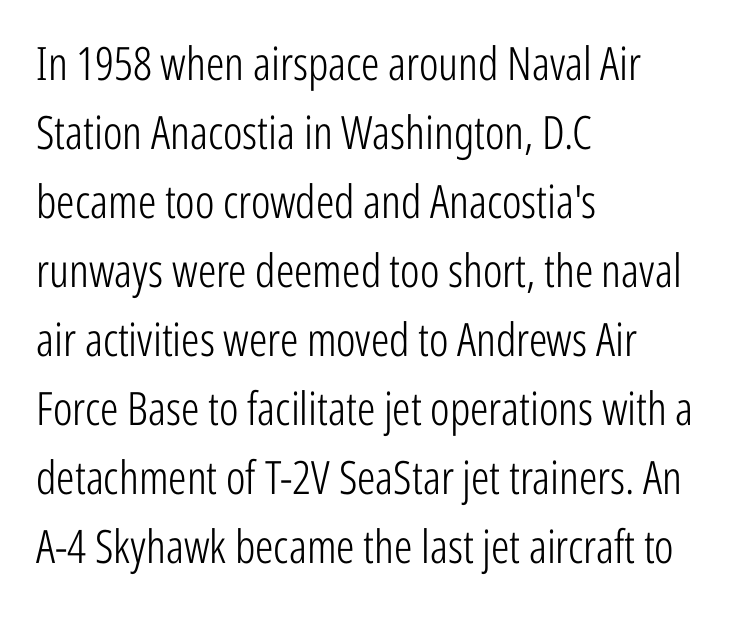
Q: Is the text bold? A: No.
Q: Is the text italic (slanted)? A: No, it is upright.
Q: Is the typeface a serif or a sans-serif typeface? A: Sans-serif.
Q: Is the text underlined? A: No.
Q: How is the paragraph aligned? A: Left-aligned.
Q: Is the spacing between letters normal or unusually wide? A: Normal.
Q: Is the spacing between lines tight, normal or loose? A: Normal.
Q: Width (condensed, normal, or wide)? A: Condensed.
Q: Stroke contrast? A: Low.
Q: x-height? A: Medium.
Q: Monospaced? A: No.
